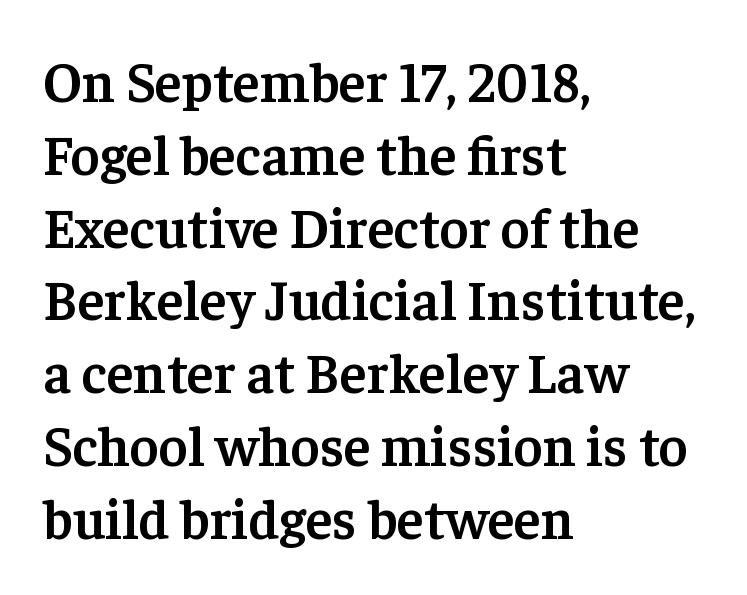
Do the characters align in a grid? No, the font is proportional. Vertical strokes here are truly vertical. The area under the type is left untouched. This rendering leaves character spacing at its baseline value. Horizontal alignment here is leftward, the default for most running prose. Does the weight exceed regular? Yes, but only to semibold.
